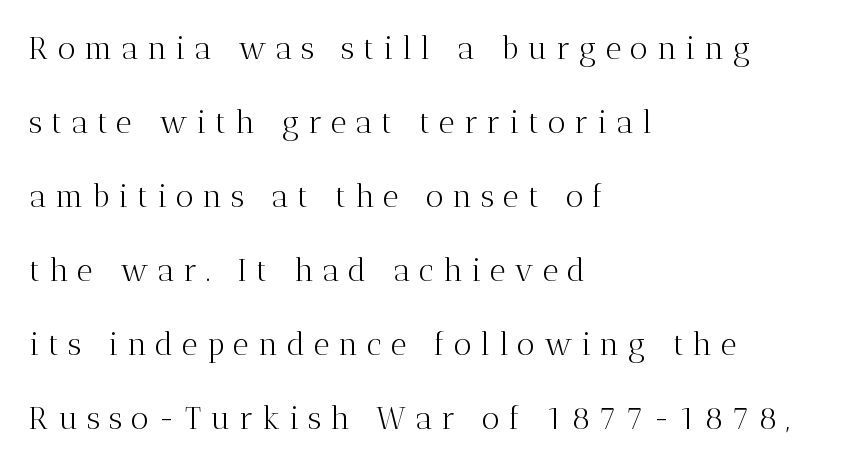
Q: Is the text bold? A: No.
Q: Is the text italic (slanted)? A: No, it is upright.
Q: Is the typeface a serif or a sans-serif typeface? A: Serif.
Q: Is the text underlined? A: No.
Q: How is the paragraph aligned? A: Left-aligned.
Q: Is the spacing between letters normal or unusually wide? A: Unusually wide.
Q: Is the spacing between lines tight, normal or loose? A: Loose.
Q: Width (condensed, normal, or wide)? A: Normal.
Q: Stroke contrast? A: Medium.
Q: x-height? A: Medium.
Q: Monospaced? A: No.
